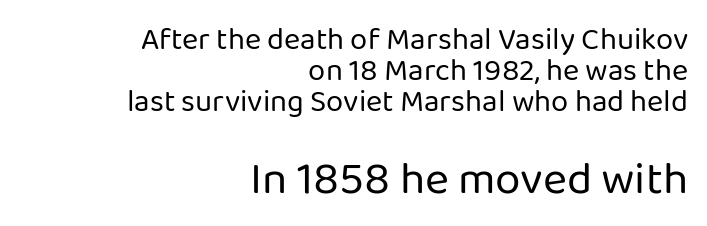
The image shows 46 px regular-weight sans-serif type, upright; set right-aligned, tight line spacing (1.0x), normal letter spacing, not underlined; the second (bottom) block is 1.48x larger; low stroke contrast and a medium x-height.
